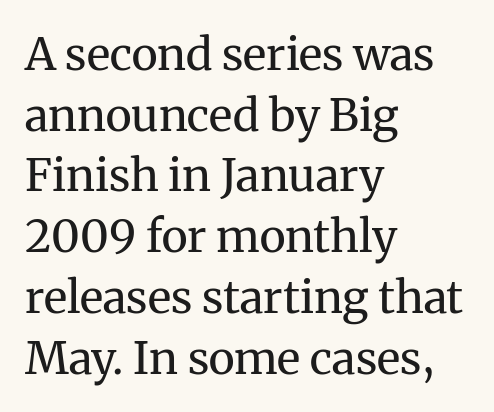
{"serif": "yes", "italic": "no", "bold": "no", "weight": "regular", "width": "normal", "stroke_contrast": "medium", "x_height": "medium", "monospaced": "no", "underline": "no", "align": "left", "line_spacing": "normal", "line_spacing_ratio": 1.35, "letter_spacing": "normal", "letter_spacing_em": 0.0, "glyph_px": 45}
